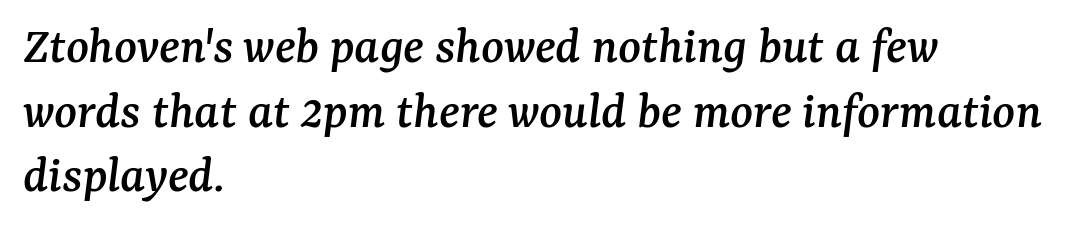
Q: Is the text italic (slanted)? A: Yes, it leans right by about 7 degrees.
Q: Is the typeface a serif or a sans-serif typeface? A: Serif.
Q: Is the text underlined? A: No.
Q: How is the paragraph aligned? A: Left-aligned.
Q: Is the spacing between letters normal or unusually wide? A: Normal.
Q: Width (condensed, normal, or wide)? A: Normal.
Q: Stroke contrast? A: Medium.
Q: x-height? A: Medium.
Q: Monospaced? A: No.
